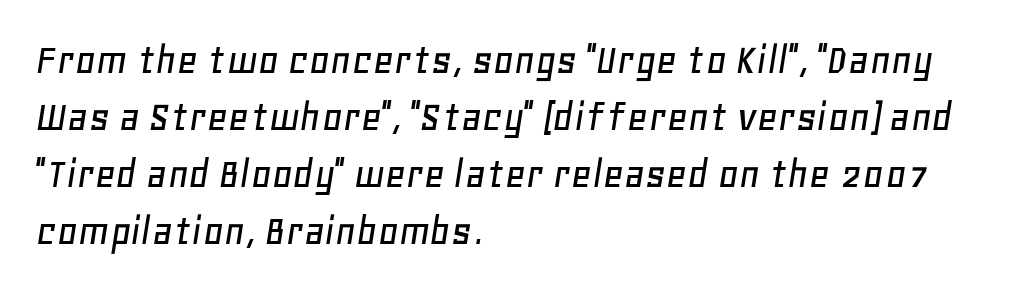
The image shows 45 px text type, italic (leaning right); set left-aligned, normal line spacing (1.27x), normal letter spacing, not underlined; low stroke contrast and a large x-height.
